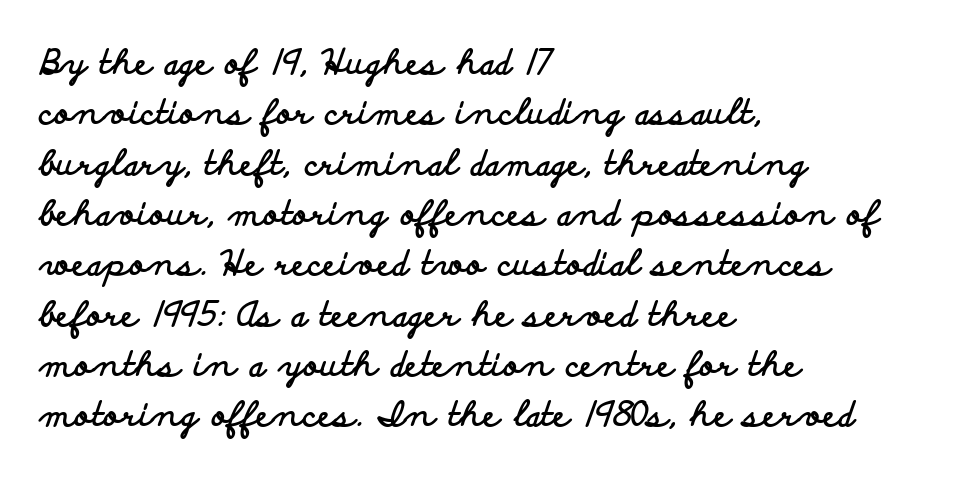
Spacing between characters is what you'd get straight out of the box. Regular leading. What weight is shown? A full bold with thick strokes. Each letter's strokes conclude bluntly, with no projecting serifs. The space directly below the letters is spotless.
